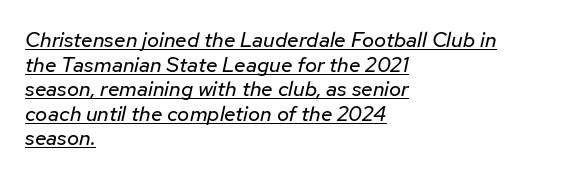
{"italic": "yes", "lean": "right", "slant_degrees": 12, "bold": "no", "underline": "yes", "align": "left", "line_spacing_ratio": 1.17, "letter_spacing": "normal", "letter_spacing_em": 0.0, "glyph_px": 21}
